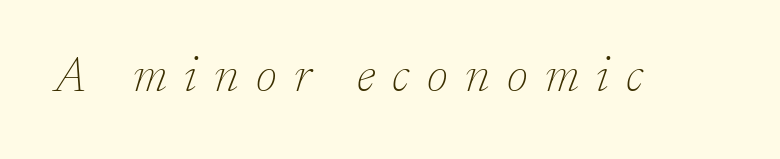
Q: Is the text bold? A: No.
Q: Is the text italic (slanted)? A: Yes, it leans right by about 17 degrees.
Q: Is the typeface a serif or a sans-serif typeface? A: Serif.
Q: Is the text underlined? A: No.
Q: Is the spacing between letters normal or unusually wide? A: Unusually wide.
Q: Width (condensed, normal, or wide)? A: Normal.
Q: Stroke contrast? A: Low.
Q: x-height? A: Medium.
Q: Monospaced? A: No.
